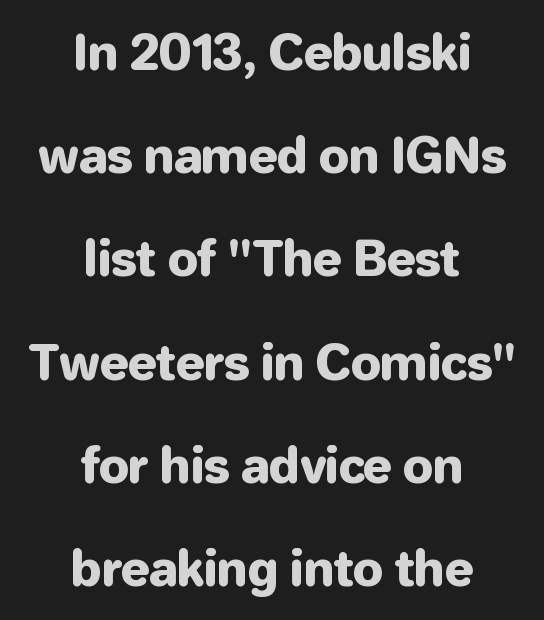
The image shows 48 px sans-serif type, upright; set centered, loose line spacing (2.15x), normal letter spacing, not underlined; low stroke contrast and a medium x-height.
